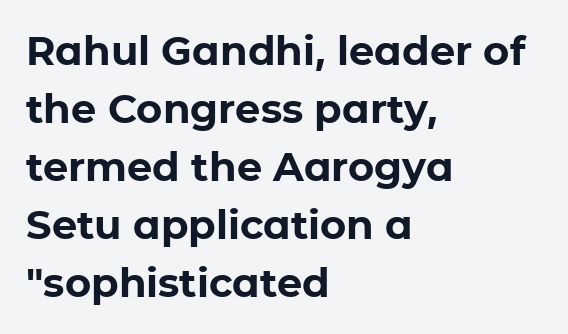
Strong, thick strokes mark this as bold type. A classic flush-left, rag-right setting is used for this passage. Anything drawn beneath the words? Only blank space. The rendering uses a moderate line-height, typical for paragraphs. Stroke terminals: plain, sans-serif.
